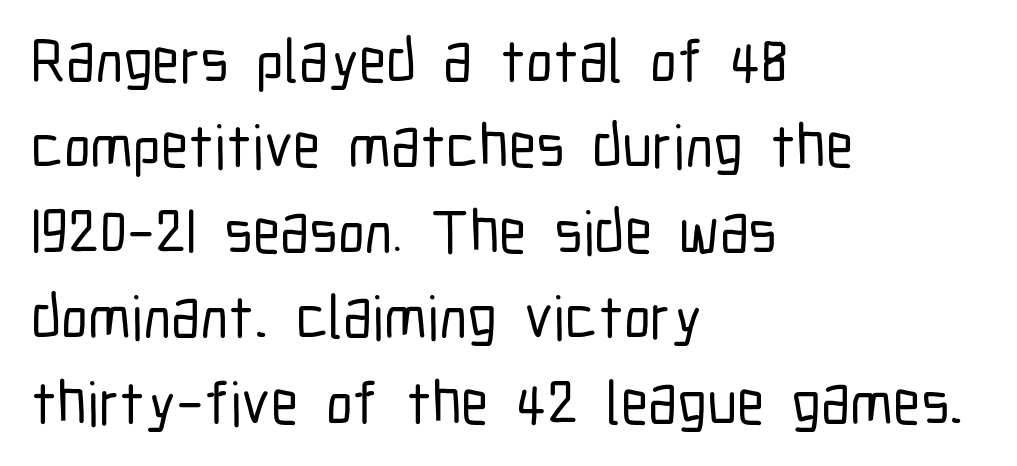
{"serif": "no", "italic": "no", "width": "condensed", "stroke_contrast": "low", "x_height": "medium", "monospaced": "no", "underline": "no", "align": "left", "line_spacing": "normal", "line_spacing_ratio": 1.4, "letter_spacing": "normal", "letter_spacing_em": 0.0, "glyph_px": 61}
